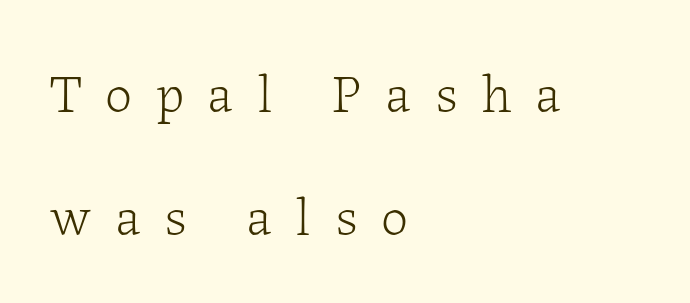
All the whitespace from short lines collects on the right. Each stroke keeps to a modest, everyday thickness or less. Clear beneath every line of the passage. Letter spacing: wide. Do the letters lean? They stand straight. The leading is generous, giving the passage an open texture.
